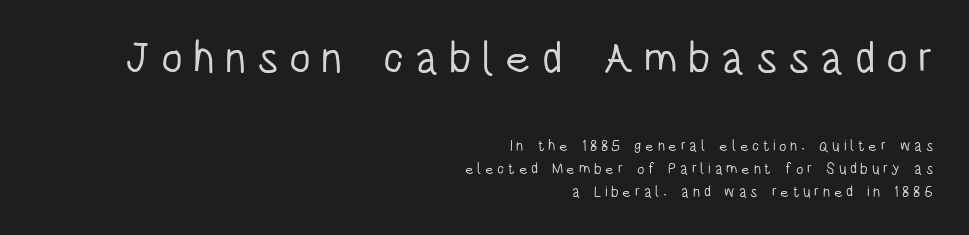
Q: Is the text bold? A: No.
Q: Is the text italic (slanted)? A: No, it is upright.
Q: Is the typeface a serif or a sans-serif typeface? A: Sans-serif.
Q: Is the text underlined? A: No.
Q: How is the paragraph aligned? A: Right-aligned.
Q: Is the spacing between letters normal or unusually wide? A: Unusually wide.
Q: Is the spacing between lines tight, normal or loose? A: Normal.
Q: Which block of text is set in a larger size, the first (top) or the second (bottom)? A: The first (top) one.
Q: Width (condensed, normal, or wide)? A: Condensed.
Q: Stroke contrast? A: Low.
Q: x-height? A: Large.
Q: Monospaced? A: No.
